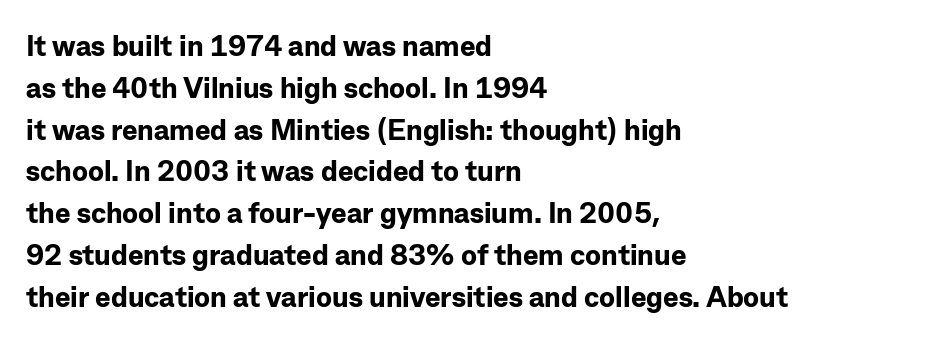
Q: Is the text bold? A: Yes.
Q: Is the text italic (slanted)? A: No, it is upright.
Q: Is the typeface a serif or a sans-serif typeface? A: Sans-serif.
Q: Is the text underlined? A: No.
Q: How is the paragraph aligned? A: Left-aligned.
Q: Is the spacing between letters normal or unusually wide? A: Normal.
Q: Is the spacing between lines tight, normal or loose? A: Normal.
Q: Width (condensed, normal, or wide)? A: Normal.
Q: Stroke contrast? A: Low.
Q: x-height? A: Medium.
Q: Monospaced? A: No.
